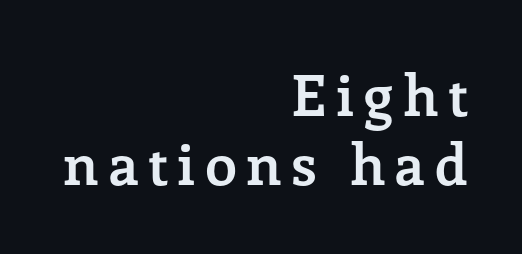
If you drew a ruler down the right edge, every line would touch it. The letters advance in unequal steps, a hallmark of proportional type. Little horizontal feet cap the strokes, marking this as serif type. Typesetter's note: full bold, strokes at maximum text heaviness.
